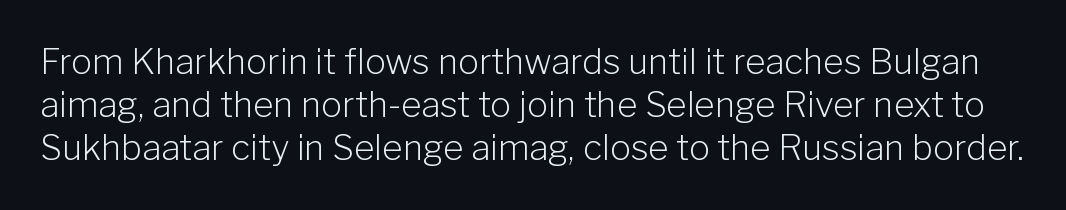
Q: Is the text bold? A: No.
Q: Is the text italic (slanted)? A: No, it is upright.
Q: Is the typeface a serif or a sans-serif typeface? A: Sans-serif.
Q: Is the text underlined? A: No.
Q: Is the spacing between letters normal or unusually wide? A: Normal.
Q: Width (condensed, normal, or wide)? A: Normal.
Q: Stroke contrast? A: Low.
Q: x-height? A: Medium.
Q: Monospaced? A: No.
